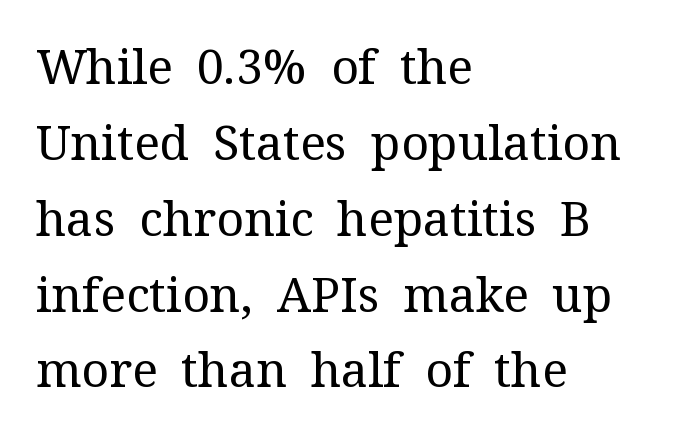
Classification — serif. In CSS terms this would be text-align: left. Weight: regular or lighter. Every stem runs plumb, perpendicular to the baseline.
